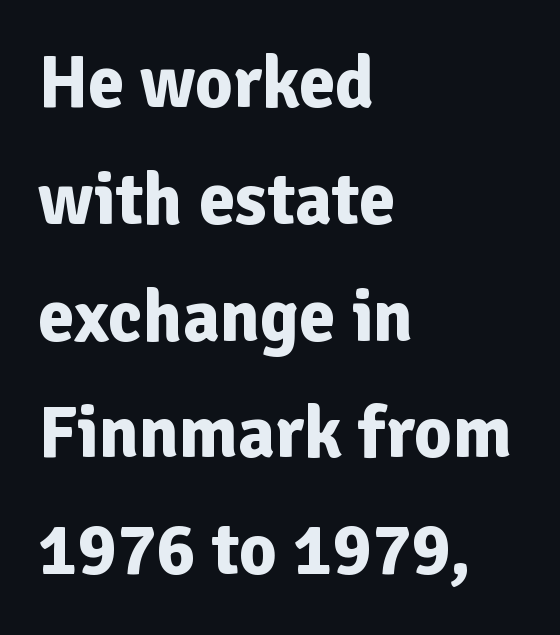
Q: Is the text bold? A: Yes.
Q: Is the text italic (slanted)? A: No, it is upright.
Q: Is the typeface a serif or a sans-serif typeface? A: Sans-serif.
Q: Is the text underlined? A: No.
Q: How is the paragraph aligned? A: Left-aligned.
Q: Is the spacing between letters normal or unusually wide? A: Normal.
Q: Is the spacing between lines tight, normal or loose? A: Normal.
Q: Width (condensed, normal, or wide)? A: Normal.
Q: Stroke contrast? A: Low.
Q: x-height? A: Medium.
Q: Monospaced? A: No.
